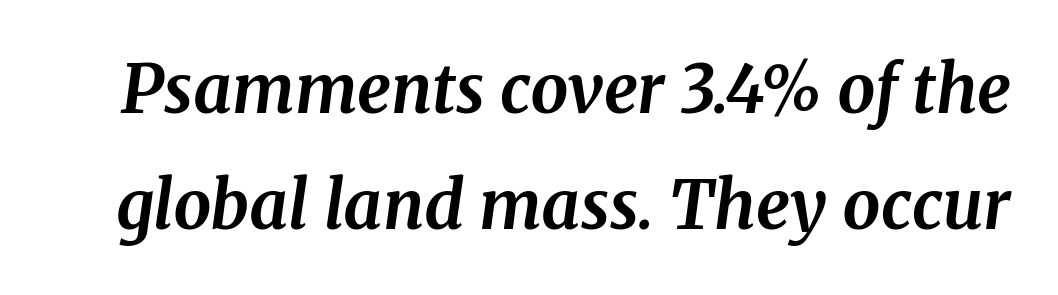
{"serif": "yes", "italic": "yes", "lean": "right", "slant_degrees": 8, "bold": "yes", "weight": "bold", "width": "normal", "stroke_contrast": "medium", "x_height": "medium", "monospaced": "no", "underline": "no", "line_spacing_ratio": 1.73, "letter_spacing": "normal", "letter_spacing_em": 0.0, "glyph_px": 67}
